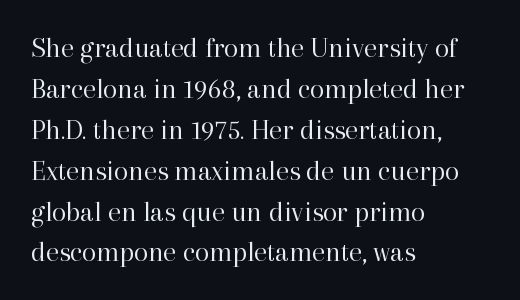
The image shows 29 px regular-weight serif type, upright; set left-aligned, normal line spacing (1.41x), normal letter spacing, not underlined; high stroke contrast and a medium x-height.
